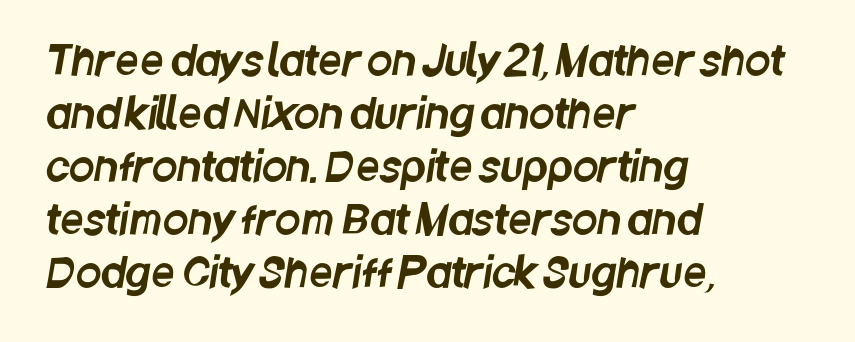
The image shows 41 px condensed sans-serif type; set left-aligned, normal line spacing (1.29x), normal letter spacing, not underlined; low stroke contrast and a large x-height.
